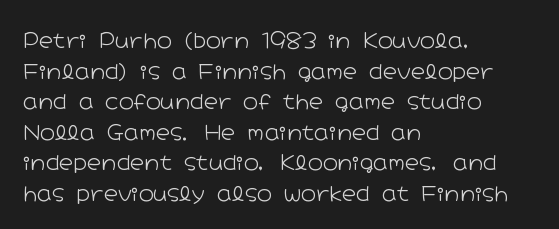
The image shows 20 px text type, upright; set left-aligned, normal line spacing (1.53x), normal letter spacing, not underlined.
